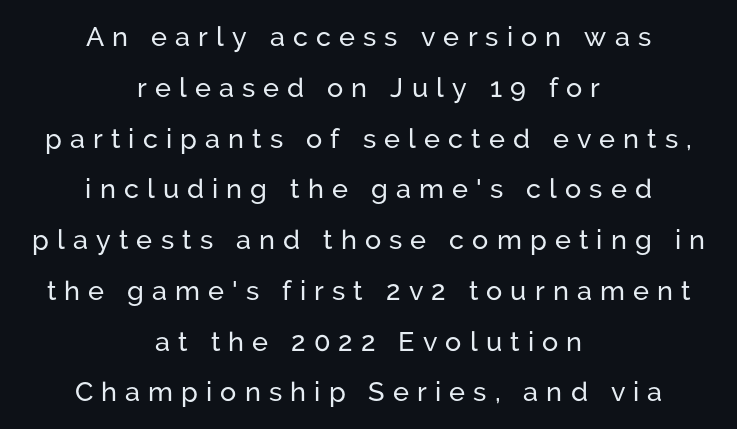
The image shows 27 px text type, upright; set centered, line spacing 1.88x, unusually wide letter spacing (+0.3 em), not underlined.
